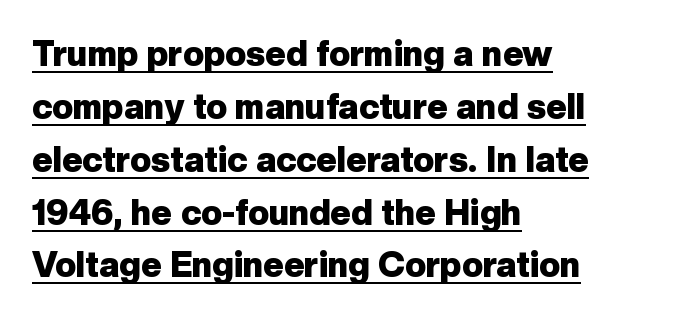
{"serif": "no", "italic": "no", "bold": "yes", "weight": "heavy", "width": "normal", "stroke_contrast": "low", "x_height": "medium", "monospaced": "no", "underline": "yes", "align": "left", "line_spacing": "normal", "line_spacing_ratio": 1.51, "letter_spacing": "normal", "letter_spacing_em": 0.0, "glyph_px": 35}
